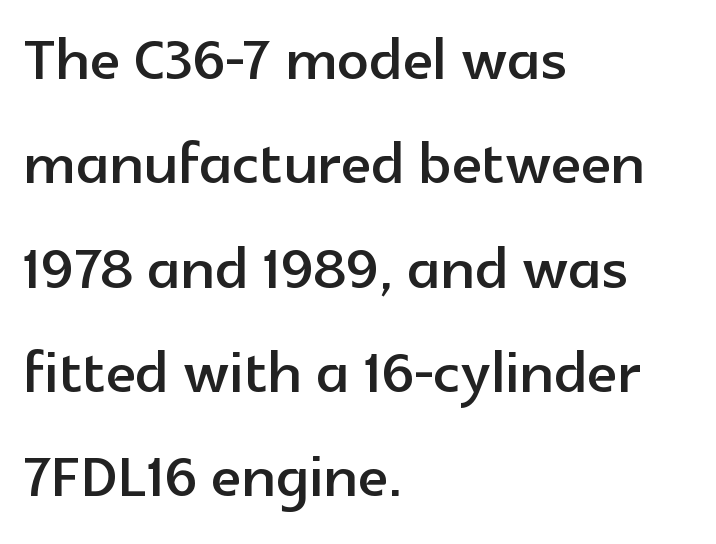
Q: Is the text italic (slanted)? A: No, it is upright.
Q: Is the typeface a serif or a sans-serif typeface? A: Sans-serif.
Q: Is the text underlined? A: No.
Q: How is the paragraph aligned? A: Left-aligned.
Q: Is the spacing between letters normal or unusually wide? A: Normal.
Q: Is the spacing between lines tight, normal or loose? A: Normal.
Q: Width (condensed, normal, or wide)? A: Normal.
Q: x-height? A: Medium.
Q: Monospaced? A: No.
